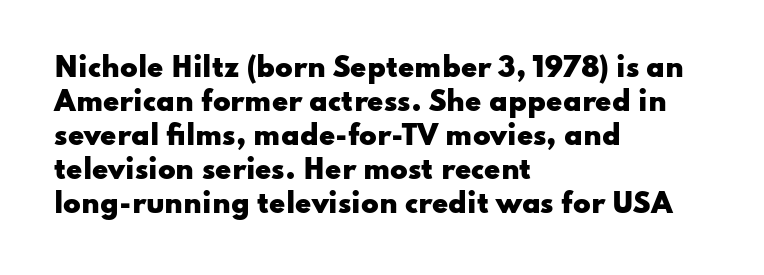
Typeset ragged right — the left edge is the straight one. Words float on clear page, feet unadorned. Vertically, the passage feels balanced, rows spaced as you'd expect. This sample uses plain, unmodified letter spacing. Summary of weight: heavy, a full bold. Characters remain perfectly vertical along every line.
